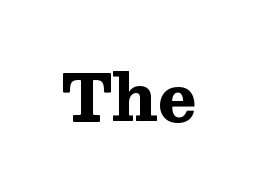
Q: Is the text bold? A: Yes.
Q: Is the text italic (slanted)? A: No, it is upright.
Q: Is the typeface a serif or a sans-serif typeface? A: Serif.
Q: Is the text underlined? A: No.
Q: Is the spacing between letters normal or unusually wide? A: Normal.
Q: Width (condensed, normal, or wide)? A: Wide.
Q: Stroke contrast? A: Medium.
Q: x-height? A: Medium.
Q: Monospaced? A: No.
